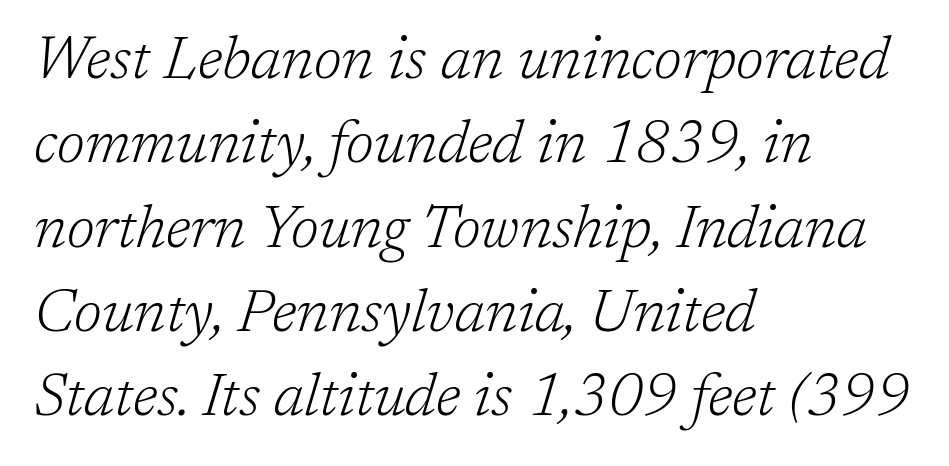
The image shows 59 px light serif type, italic (leaning right); set left-aligned, normal line spacing (1.43x), normal letter spacing, not underlined; low stroke contrast and a medium x-height.
